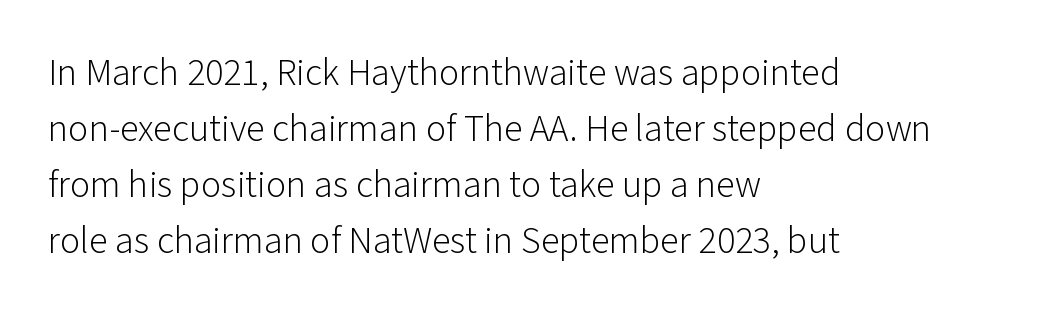
The face used here is a sans, in the tradition of grotesques and geometrics. Heft: none added — not bold. The gap between lines stays unmarked. Do the letters lean? They stand straight. Regular leading. Horizontal alignment here is leftward, the default for most running prose.
